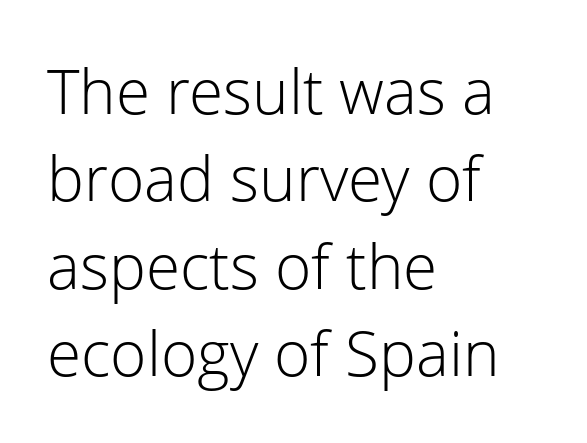
Q: Is the text bold? A: No.
Q: Is the text italic (slanted)? A: No, it is upright.
Q: Is the typeface a serif or a sans-serif typeface? A: Sans-serif.
Q: Is the text underlined? A: No.
Q: How is the paragraph aligned? A: Left-aligned.
Q: Is the spacing between letters normal or unusually wide? A: Normal.
Q: Is the spacing between lines tight, normal or loose? A: Normal.
Q: Width (condensed, normal, or wide)? A: Normal.
Q: Stroke contrast? A: Low.
Q: x-height? A: Medium.
Q: Monospaced? A: No.
